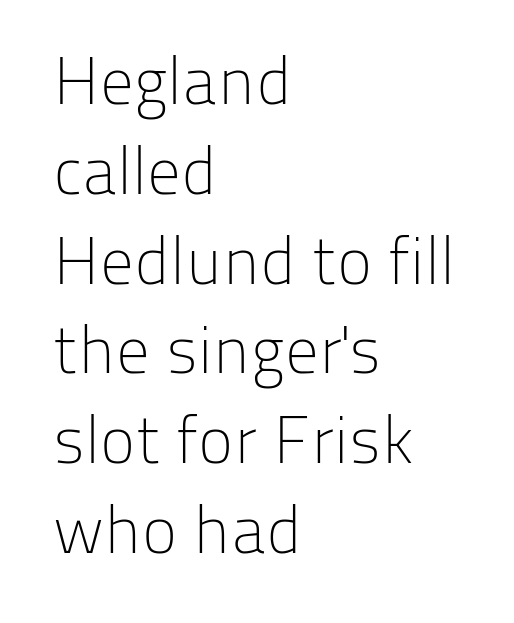
Q: Is the text bold? A: No.
Q: Is the text italic (slanted)? A: No, it is upright.
Q: Is the typeface a serif or a sans-serif typeface? A: Sans-serif.
Q: Is the text underlined? A: No.
Q: How is the paragraph aligned? A: Left-aligned.
Q: Is the spacing between letters normal or unusually wide? A: Normal.
Q: Is the spacing between lines tight, normal or loose? A: Normal.
Q: Width (condensed, normal, or wide)? A: Normal.
Q: Stroke contrast? A: Low.
Q: x-height? A: Medium.
Q: Monospaced? A: No.
